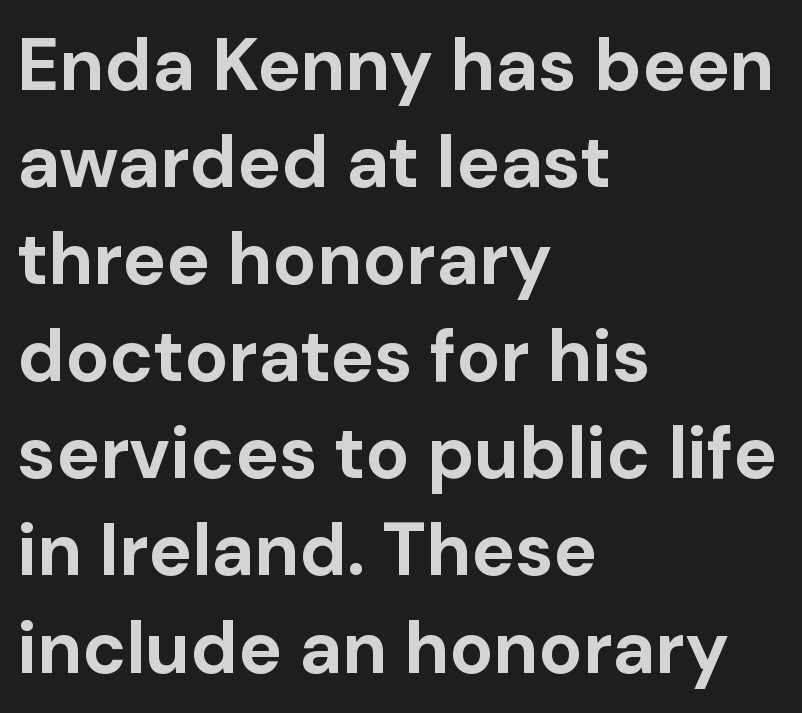
{"serif": "no", "italic": "no", "bold": "yes", "weight": "bold", "width": "normal", "stroke_contrast": "low", "x_height": "medium", "monospaced": "no", "underline": "no", "align": "left", "line_spacing": "normal", "line_spacing_ratio": 1.33, "letter_spacing": "normal", "letter_spacing_em": 0.0, "glyph_px": 73}
